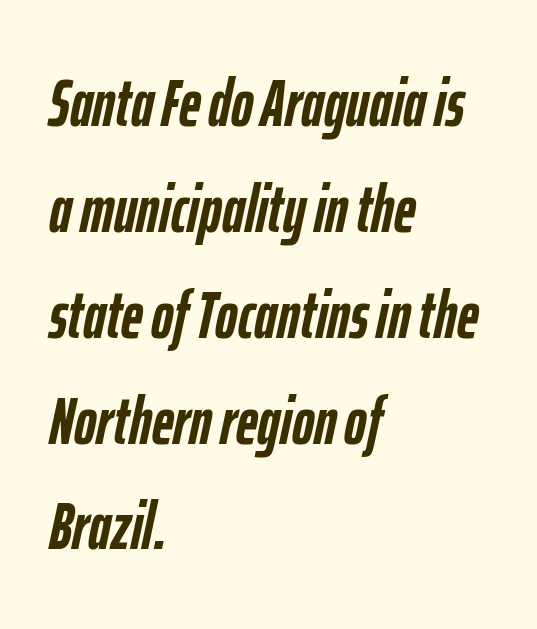
Alignment: flush left. You'd pick this weight for a headline — it's a proper bold. Is there much room between lines? A standard amount, neither cramped nor airy. Quick note: underline off. Caption: standard tracking, unaltered. There's an unmistakable incline to the writing here.
